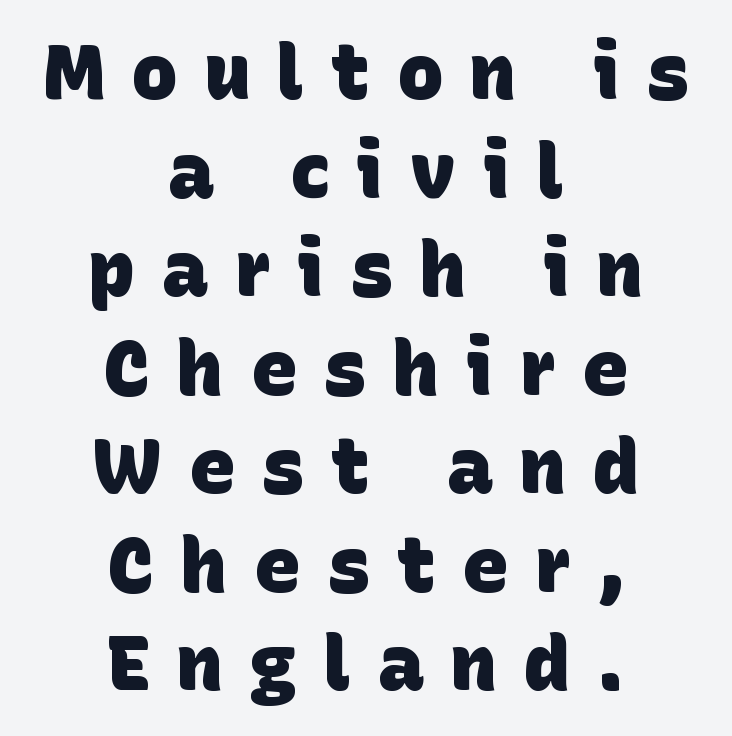
Q: Is the text bold? A: Yes.
Q: Is the typeface a serif or a sans-serif typeface? A: Sans-serif.
Q: Is the text underlined? A: No.
Q: How is the paragraph aligned? A: Centered.
Q: Is the spacing between letters normal or unusually wide? A: Unusually wide.
Q: Is the spacing between lines tight, normal or loose? A: Normal.
Q: Width (condensed, normal, or wide)? A: Normal.
Q: Stroke contrast? A: Low.
Q: x-height? A: Large.
Q: Monospaced? A: No.
